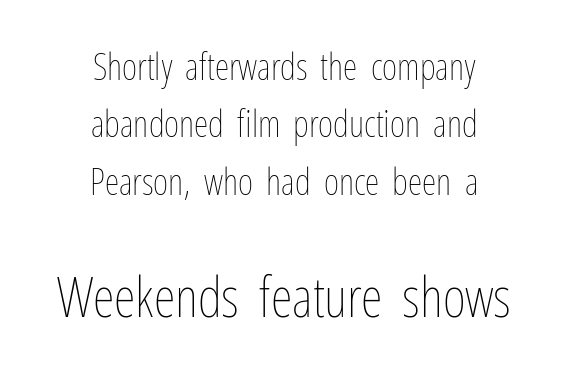
The foot of each line stays bare and open. Think of a printed novel: that variable character pitch is what you see here. Counters stay open thanks to moderate or lighter strokes. Alignment: centered. What stands out about the letter spacing? Nothing — it is the standard amount. Each new line begins a customary step beneath the previous one.
